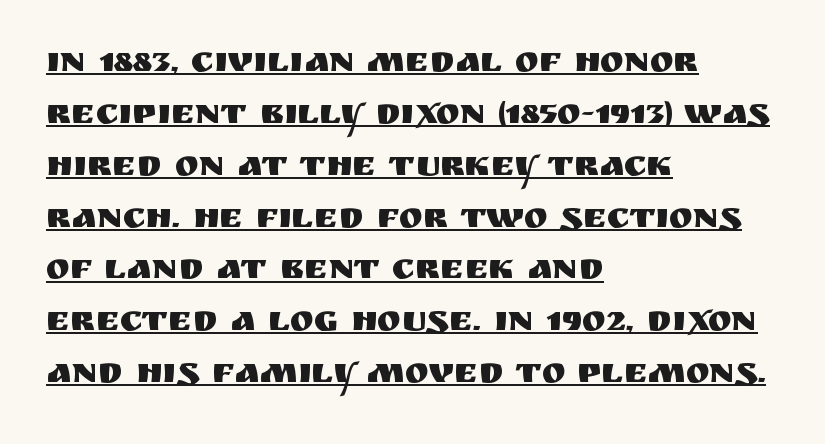
{"serif": "no", "italic": "no", "width": "normal", "stroke_contrast": "medium", "x_height": "large", "monospaced": "no", "underline": "yes", "align": "left", "line_spacing": "normal", "line_spacing_ratio": 1.44, "letter_spacing": "normal", "letter_spacing_em": 0.0, "glyph_px": 36}
